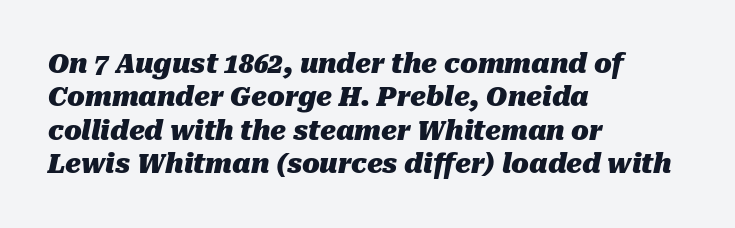
Has an underline been added? It has not. These lines were composed using italics. Caption: bold face, heavy strokes. The passage shown stacks its lines at a standard gap. Honestly, the letter spacing is just normal — you wouldn't notice it.
